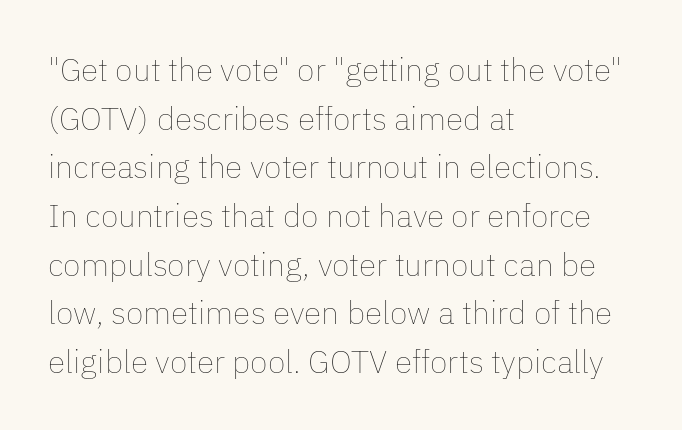
Q: Is the text bold? A: No.
Q: Is the text italic (slanted)? A: No, it is upright.
Q: Is the text underlined? A: No.
Q: How is the paragraph aligned? A: Left-aligned.
Q: Is the spacing between letters normal or unusually wide? A: Normal.
Q: Is the spacing between lines tight, normal or loose? A: Normal.
Q: Width (condensed, normal, or wide)? A: Normal.
Q: Stroke contrast? A: Low.
Q: x-height? A: Medium.
Q: Monospaced? A: No.
